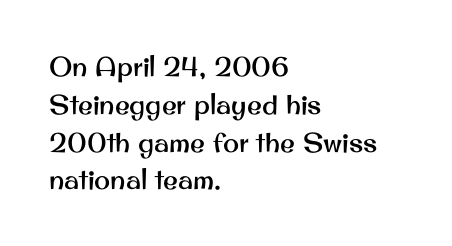
{"italic": "no", "underline": "no", "align": "left", "line_spacing": "normal", "line_spacing_ratio": 1.4, "letter_spacing": "normal", "letter_spacing_em": 0.0, "glyph_px": 27}
